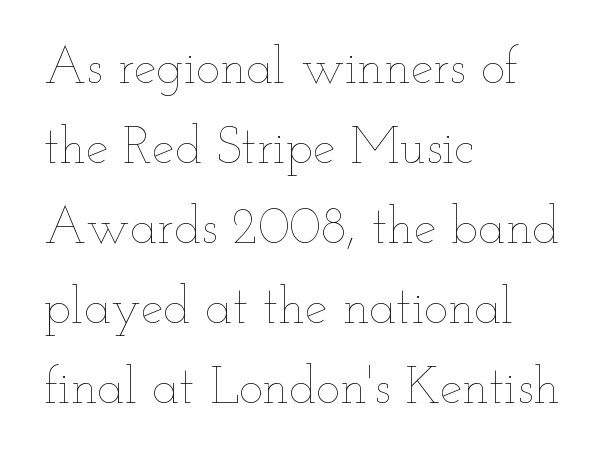
{"italic": "no", "bold": "no", "weight": "thin", "width": "wide", "stroke_contrast": "low", "x_height": "small", "monospaced": "no", "underline": "no", "align": "left", "line_spacing": "normal", "line_spacing_ratio": 1.57, "letter_spacing": "normal", "letter_spacing_em": 0.0, "glyph_px": 51}
